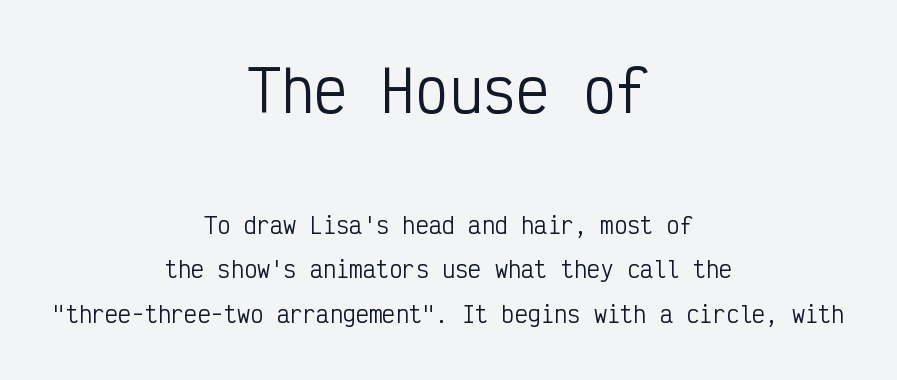
Larger block? The one above; the one below is distinctly smaller. Typeset on center — no edge is straight. This sample uses plain, unmodified letter spacing. Compared with typical paragraphs, the rows here are farther apart. The font's upright variant was chosen for this text. Ink coverage per letter is moderate at most.
